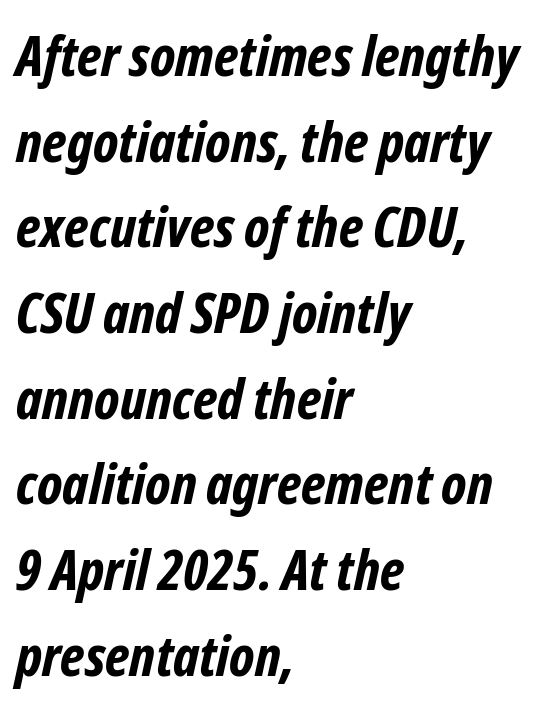
{"serif": "no", "bold": "yes", "weight": "bold", "width": "condensed", "stroke_contrast": "low", "x_height": "medium", "monospaced": "no", "underline": "no", "align": "left", "line_spacing": "normal", "line_spacing_ratio": 1.53, "letter_spacing": "normal", "letter_spacing_em": 0.0, "glyph_px": 56}
